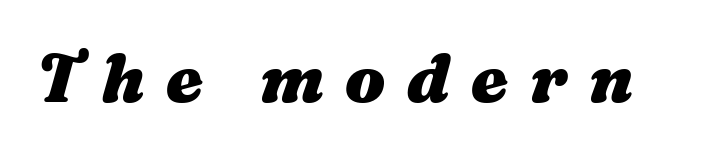
The image shows 67 px heavy, wide type, italic (leaning right); set unusually wide letter spacing (+0.32 em), not underlined; medium stroke contrast and a medium x-height.
